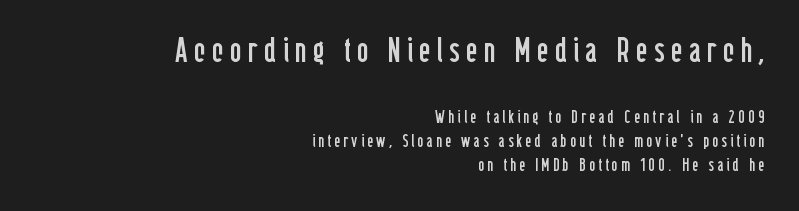
The image shows 35 px regular-weight, condensed sans-serif type, upright; set right-aligned, normal line spacing (1.32x), not underlined; the first (top) block is 1.94x larger; low stroke contrast and a medium x-height.
